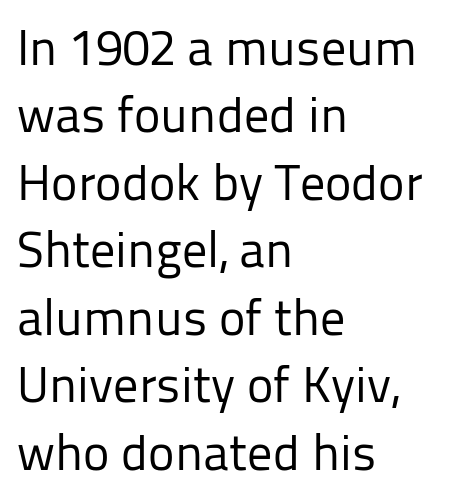
Q: Is the text bold? A: No.
Q: Is the text italic (slanted)? A: No, it is upright.
Q: Is the typeface a serif or a sans-serif typeface? A: Sans-serif.
Q: Is the text underlined? A: No.
Q: How is the paragraph aligned? A: Left-aligned.
Q: Is the spacing between letters normal or unusually wide? A: Normal.
Q: Is the spacing between lines tight, normal or loose? A: Normal.
Q: Width (condensed, normal, or wide)? A: Normal.
Q: Stroke contrast? A: Low.
Q: x-height? A: Medium.
Q: Monospaced? A: No.
